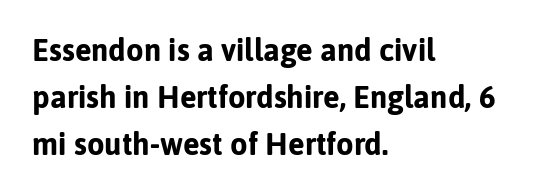
The image shows 31 px bold sans-serif type, upright; set left-aligned, normal line spacing (1.51x), normal letter spacing, not underlined; low stroke contrast and a medium x-height.
